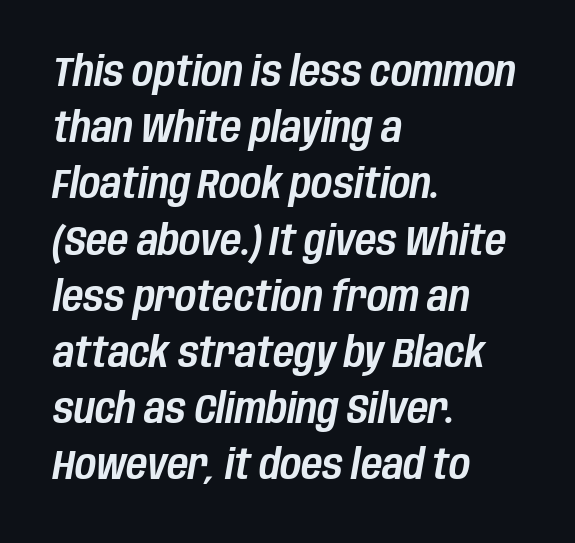
Q: Is the text italic (slanted)? A: Yes, it leans right by about 10 degrees.
Q: Is the text underlined? A: No.
Q: How is the paragraph aligned? A: Left-aligned.
Q: Is the spacing between letters normal or unusually wide? A: Normal.
Q: Is the spacing between lines tight, normal or loose? A: Normal.
Q: Width (condensed, normal, or wide)? A: Condensed.
Q: Stroke contrast? A: Low.
Q: x-height? A: Large.
Q: Monospaced? A: No.
